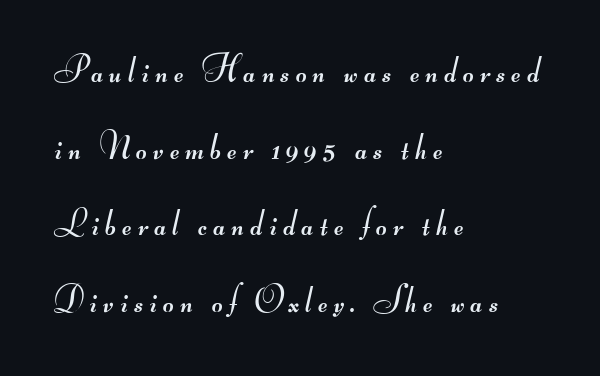
{"serif": "no", "bold": "no", "weight": "regular", "width": "wide", "stroke_contrast": "medium", "monospaced": "no", "underline": "no", "align": "left", "line_spacing": "loose", "line_spacing_ratio": 2.07, "glyph_px": 37}
